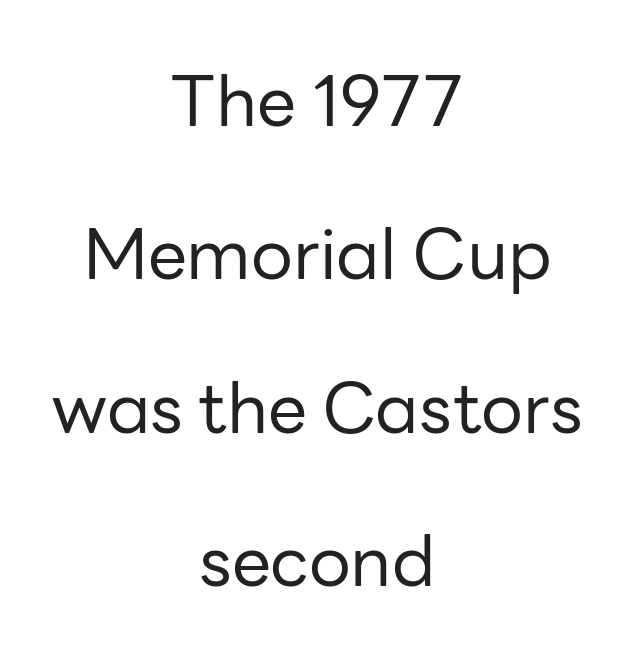
Q: Is the text bold? A: No.
Q: Is the text italic (slanted)? A: No, it is upright.
Q: Is the typeface a serif or a sans-serif typeface? A: Sans-serif.
Q: Is the text underlined? A: No.
Q: How is the paragraph aligned? A: Centered.
Q: Is the spacing between letters normal or unusually wide? A: Normal.
Q: Is the spacing between lines tight, normal or loose? A: Loose.
Q: Width (condensed, normal, or wide)? A: Normal.
Q: Stroke contrast? A: Low.
Q: x-height? A: Medium.
Q: Monospaced? A: No.
